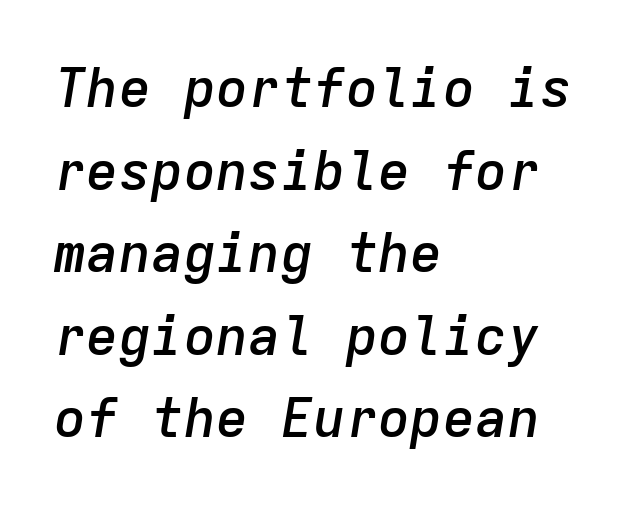
{"italic": "yes", "lean": "right", "slant_degrees": 9, "bold": "semi", "weight": "semibold", "width": "normal", "stroke_contrast": "low", "x_height": "medium", "monospaced": "yes", "underline": "no", "align": "left", "line_spacing": "normal", "line_spacing_ratio": 1.53, "letter_spacing": "normal", "letter_spacing_em": 0.0, "glyph_px": 54}
